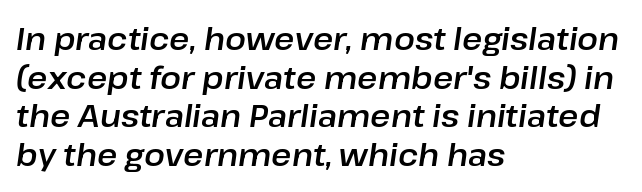
Q: Is the text italic (slanted)? A: Yes, it leans right by about 8 degrees.
Q: Is the text underlined? A: No.
Q: How is the paragraph aligned? A: Left-aligned.
Q: Is the spacing between letters normal or unusually wide? A: Normal.
Q: Is the spacing between lines tight, normal or loose? A: Normal.
Q: Width (condensed, normal, or wide)? A: Normal.
Q: Stroke contrast? A: Low.
Q: x-height? A: Medium.
Q: Monospaced? A: No.
